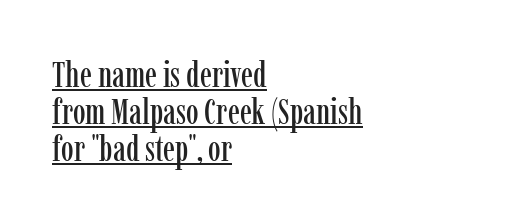
Q: Is the text italic (slanted)? A: No, it is upright.
Q: Is the typeface a serif or a sans-serif typeface? A: Serif.
Q: Is the text underlined? A: Yes.
Q: How is the paragraph aligned? A: Left-aligned.
Q: Is the spacing between letters normal or unusually wide? A: Normal.
Q: Is the spacing between lines tight, normal or loose? A: Tight.
Q: Width (condensed, normal, or wide)? A: Condensed.
Q: Stroke contrast? A: Low.
Q: x-height? A: Medium.
Q: Monospaced? A: No.
